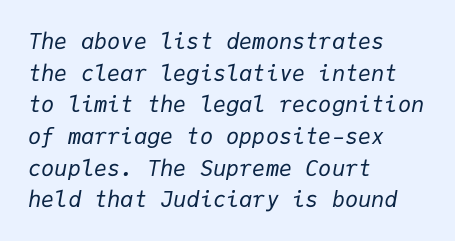
Q: Is the text bold? A: No.
Q: Is the text italic (slanted)? A: Yes, it leans right by about 9 degrees.
Q: Is the text underlined? A: No.
Q: How is the paragraph aligned? A: Left-aligned.
Q: Is the spacing between letters normal or unusually wide? A: Normal.
Q: Is the spacing between lines tight, normal or loose? A: Normal.
